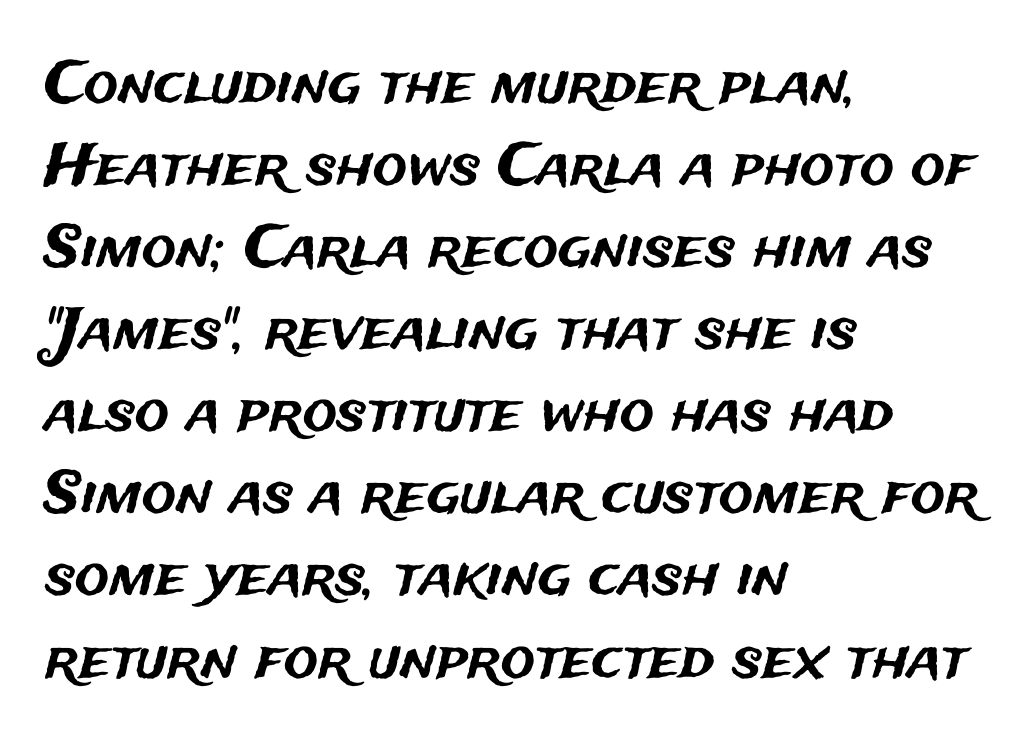
Horizontal alignment here is leftward, the default for most running prose. Letters rest on an invisible, unmarked baseline. Note the varied advance widths — an 'i' is clearly narrower than an 'm'. The designer went with a sans here, leaving each stem footless.
